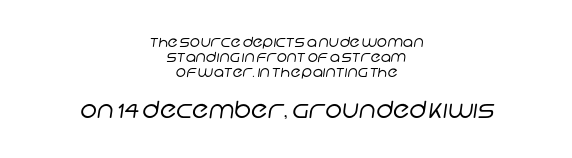
The image shows 23 px text type; set centered, tight line spacing (1.08x), normal letter spacing, not underlined; the second (bottom) block is 1.64x larger.
